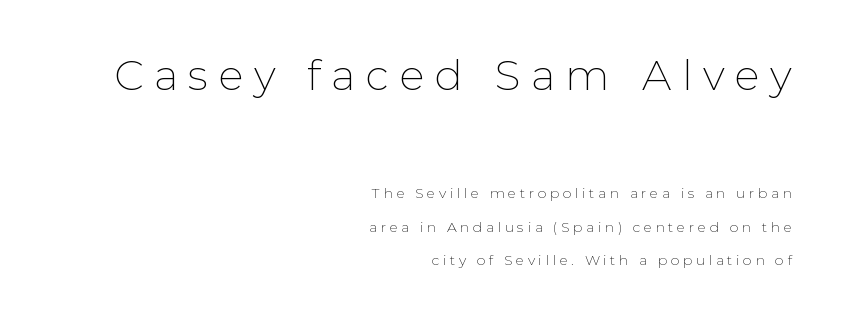
The image shows 42 px thin sans-serif type, upright; set right-aligned, loose line spacing (2.41x), unusually wide letter spacing (+0.25 em), not underlined; the first (top) block is 3.0x larger; low stroke contrast and a medium x-height.
